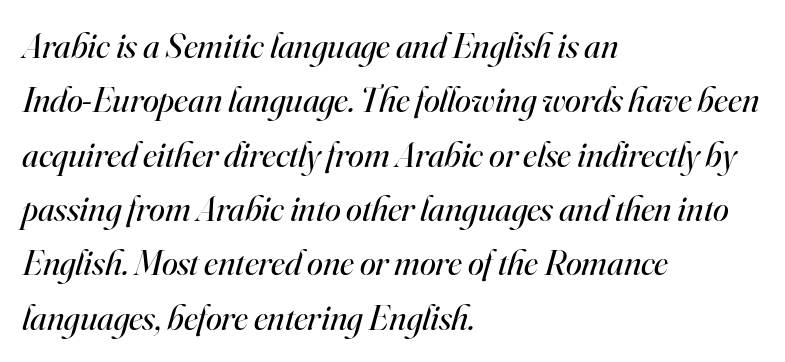
{"serif": "yes", "italic": "yes", "lean": "right", "slant_degrees": 16, "bold": "no", "weight": "regular", "width": "normal", "stroke_contrast": "high", "x_height": "small", "monospaced": "no", "underline": "no", "align": "left", "line_spacing": "normal", "line_spacing_ratio": 1.51, "letter_spacing": "normal", "letter_spacing_em": 0.0, "glyph_px": 36}
